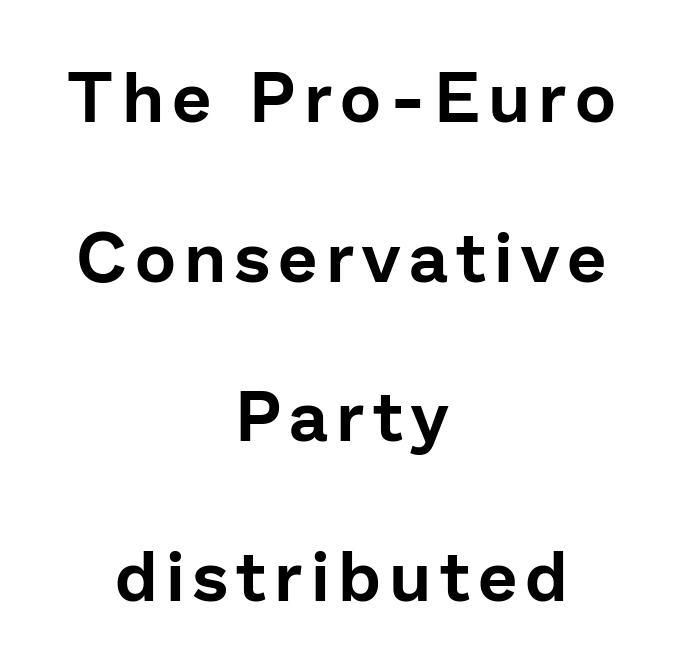
{"serif": "no", "italic": "no", "width": "normal", "stroke_contrast": "low", "x_height": "medium", "monospaced": "no", "underline": "no", "align": "center", "line_spacing": "loose", "line_spacing_ratio": 2.28, "glyph_px": 70}
